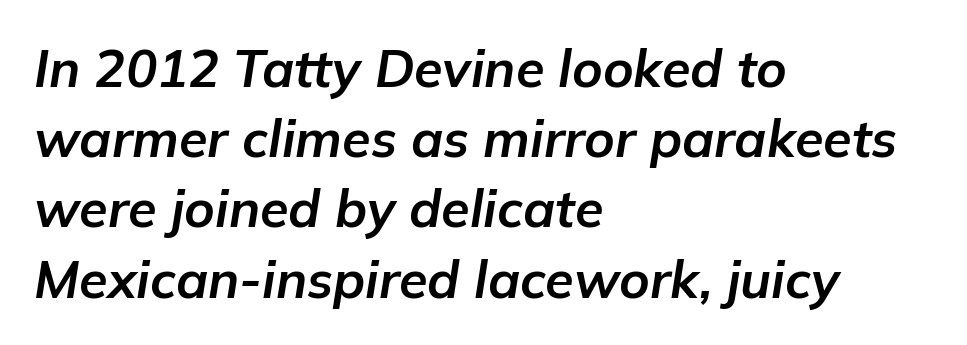
The image shows 52 px bold type, italic (leaning right); set left-aligned, normal line spacing (1.35x), normal letter spacing, not underlined; low stroke contrast and a medium x-height.
